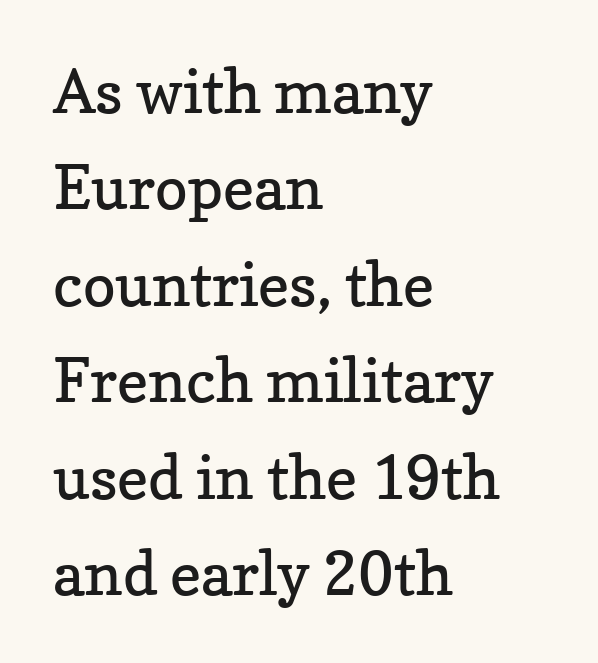
Q: Is the text bold? A: No.
Q: Is the text italic (slanted)? A: No, it is upright.
Q: Is the typeface a serif or a sans-serif typeface? A: Serif.
Q: Is the text underlined? A: No.
Q: How is the paragraph aligned? A: Left-aligned.
Q: Is the spacing between letters normal or unusually wide? A: Normal.
Q: Is the spacing between lines tight, normal or loose? A: Normal.
Q: Width (condensed, normal, or wide)? A: Normal.
Q: Stroke contrast? A: Low.
Q: x-height? A: Medium.
Q: Monospaced? A: No.
